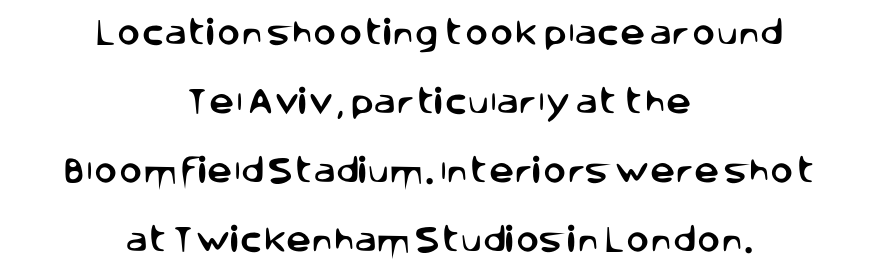
Q: Is the text italic (slanted)? A: No, it is upright.
Q: Is the typeface a serif or a sans-serif typeface? A: Sans-serif.
Q: Is the text underlined? A: No.
Q: How is the paragraph aligned? A: Centered.
Q: Is the spacing between letters normal or unusually wide? A: Normal.
Q: Is the spacing between lines tight, normal or loose? A: Loose.
Q: Width (condensed, normal, or wide)? A: Normal.
Q: Stroke contrast? A: Low.
Q: x-height? A: Large.
Q: Monospaced? A: No.
